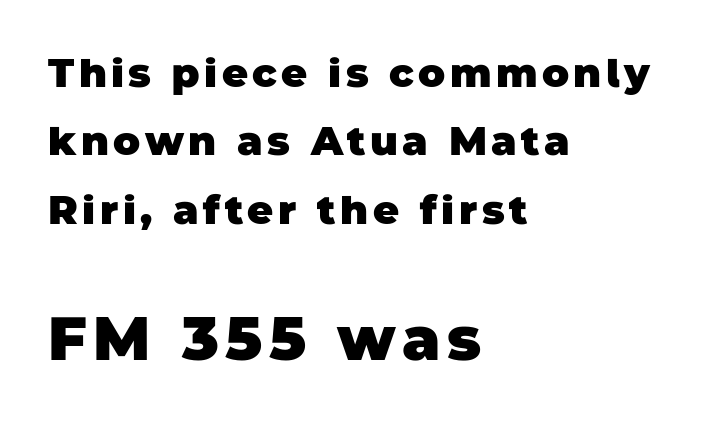
The image shows 60 px heavy sans-serif type; set left-aligned, line spacing 1.71x, not underlined; the second (bottom) block is 1.5x larger; low stroke contrast and a large x-height.
